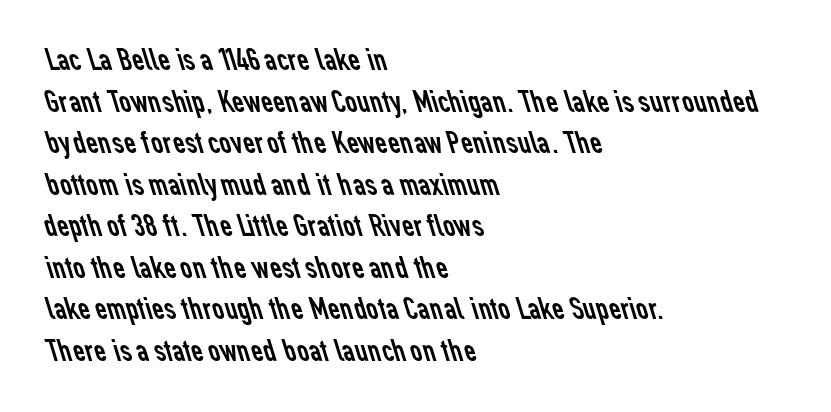
Q: Is the text bold? A: No.
Q: Is the typeface a serif or a sans-serif typeface? A: Sans-serif.
Q: Is the text underlined? A: No.
Q: How is the paragraph aligned? A: Left-aligned.
Q: Is the spacing between letters normal or unusually wide? A: Normal.
Q: Is the spacing between lines tight, normal or loose? A: Normal.
Q: Width (condensed, normal, or wide)? A: Normal.
Q: Stroke contrast? A: Low.
Q: x-height? A: Medium.
Q: Monospaced? A: No.
